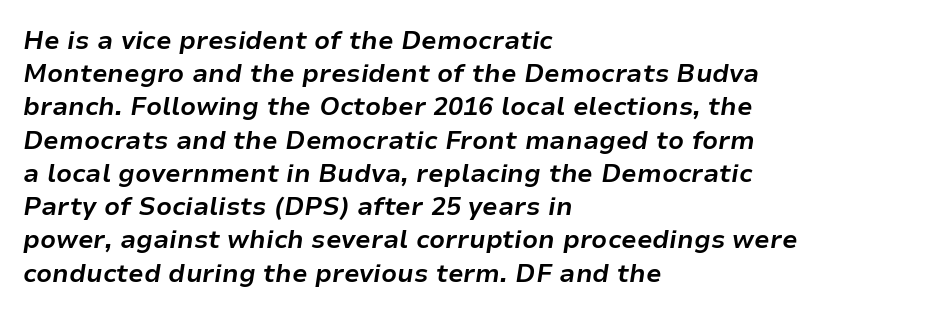
The image shows 25 px bold type, italic (leaning right); set left-aligned, normal line spacing (1.33x), normal letter spacing, not underlined.
